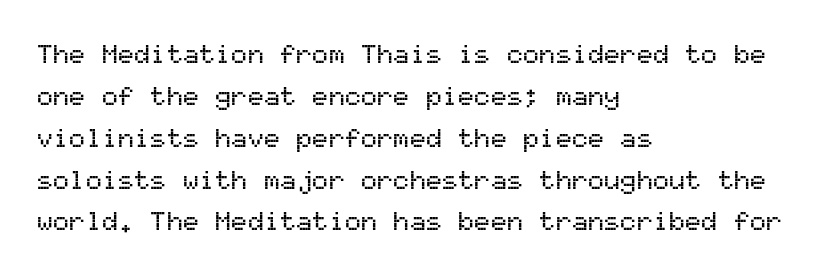
The image shows 27 px text type, upright; set left-aligned, normal line spacing (1.55x), normal letter spacing, not underlined.
